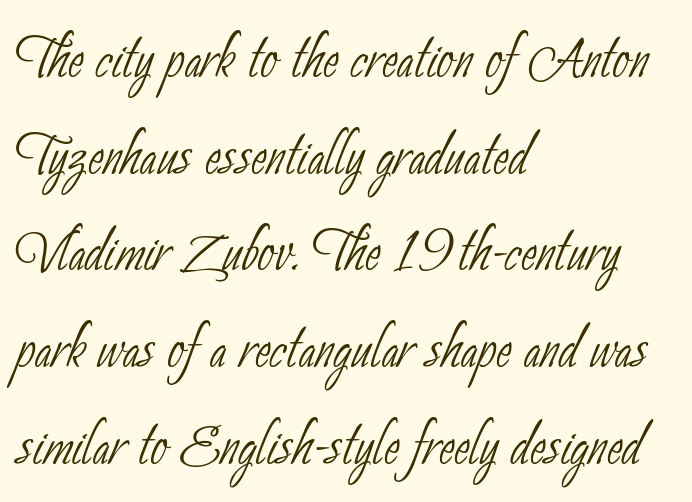
Vertical spacing — default. The face looks like a standard text weight, possibly lighter. The lines in this sample share a left origin and differ only in where they stop. The face used here is rendered with its standard letterfit. A bare baseline throughout the passage. Each letter keeps its own natural width here, so spacing adapts to shape.
